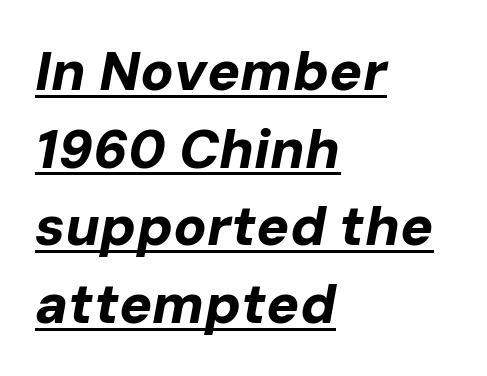
Q: Is the text bold? A: Yes.
Q: Is the text italic (slanted)? A: Yes, it leans right by about 10 degrees.
Q: Is the text underlined? A: Yes.
Q: How is the paragraph aligned? A: Left-aligned.
Q: Is the spacing between letters normal or unusually wide? A: Normal.
Q: Is the spacing between lines tight, normal or loose? A: Normal.
Q: Width (condensed, normal, or wide)? A: Normal.
Q: Stroke contrast? A: Low.
Q: x-height? A: Medium.
Q: Monospaced? A: No.
